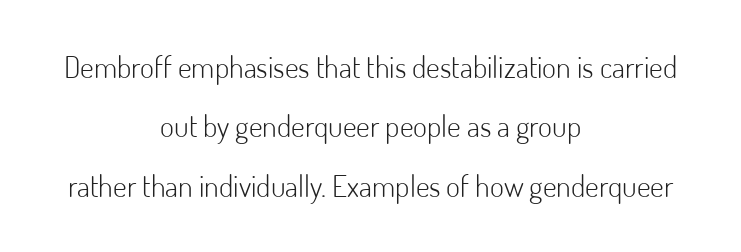
Q: Is the text bold? A: No.
Q: Is the text italic (slanted)? A: No, it is upright.
Q: Is the typeface a serif or a sans-serif typeface? A: Sans-serif.
Q: Is the text underlined? A: No.
Q: How is the paragraph aligned? A: Centered.
Q: Is the spacing between letters normal or unusually wide? A: Normal.
Q: Is the spacing between lines tight, normal or loose? A: Loose.
Q: Width (condensed, normal, or wide)? A: Normal.
Q: Stroke contrast? A: Low.
Q: x-height? A: Small.
Q: Monospaced? A: No.
